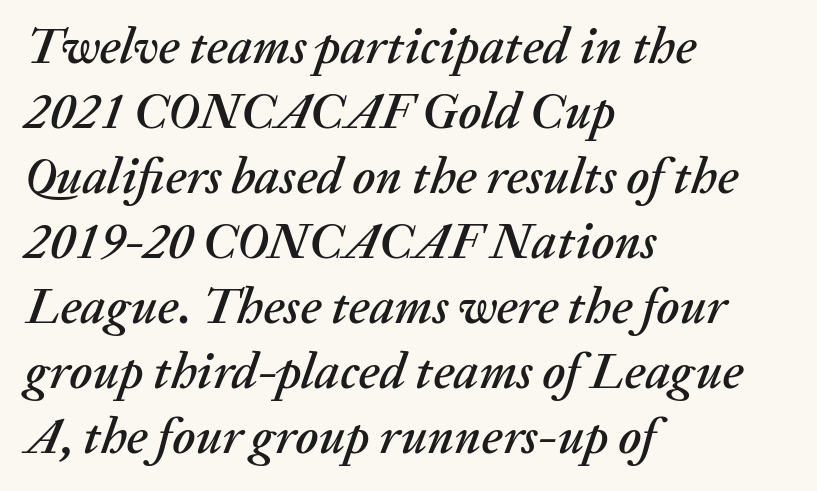
Teacher's note: observe the even left margin — that is flush-left alignment. This sample uses plain, unmodified letter spacing. Line spacing here is normal. The space beneath each line is pristine and unruled.
